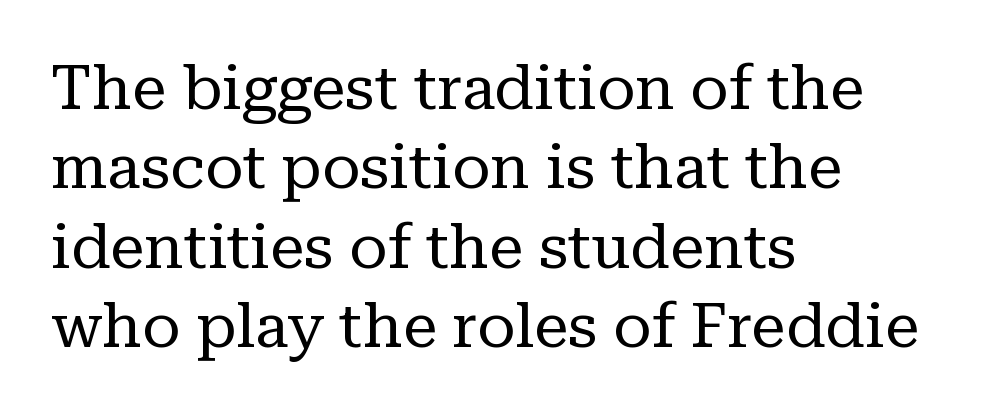
Q: Is the text bold? A: No.
Q: Is the text italic (slanted)? A: No, it is upright.
Q: Is the typeface a serif or a sans-serif typeface? A: Serif.
Q: Is the text underlined? A: No.
Q: How is the paragraph aligned? A: Left-aligned.
Q: Is the spacing between letters normal or unusually wide? A: Normal.
Q: Is the spacing between lines tight, normal or loose? A: Normal.
Q: Width (condensed, normal, or wide)? A: Normal.
Q: Stroke contrast? A: Low.
Q: x-height? A: Medium.
Q: Monospaced? A: No.
